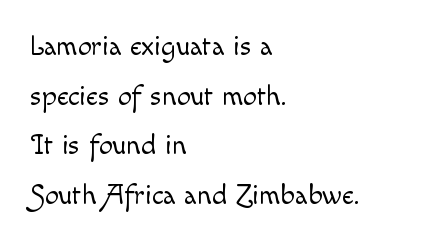
The image shows 28 px light type, upright; set left-aligned, line spacing 1.77x, normal letter spacing, not underlined; a small x-height.
